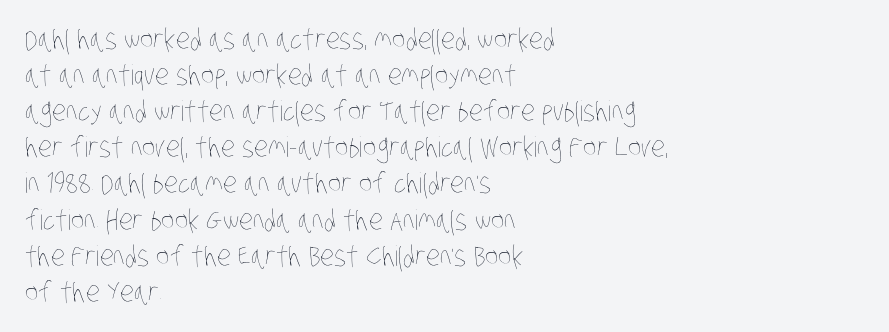
Q: Is the text bold? A: No.
Q: Is the text underlined? A: No.
Q: How is the paragraph aligned? A: Left-aligned.
Q: Is the spacing between letters normal or unusually wide? A: Normal.
Q: Is the spacing between lines tight, normal or loose? A: Normal.
Q: Width (condensed, normal, or wide)? A: Condensed.
Q: Stroke contrast? A: Low.
Q: x-height? A: Large.
Q: Monospaced? A: No.
